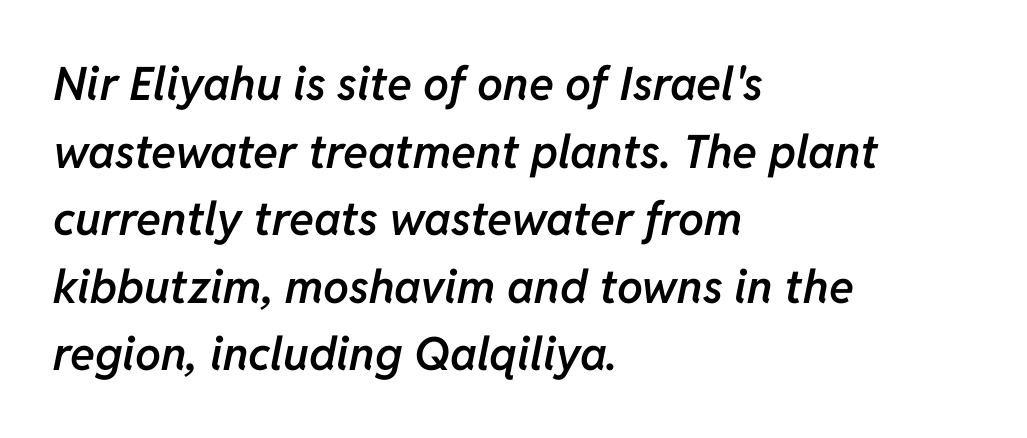
Rule under the text: the space is simply empty. Is this a fixed-width face? No — the glyphs have proportional, varying widths. The paragraph shown leans on its left margin. The passage shown has conventional tracking throughout. There's an unmistakable incline to the writing here.
